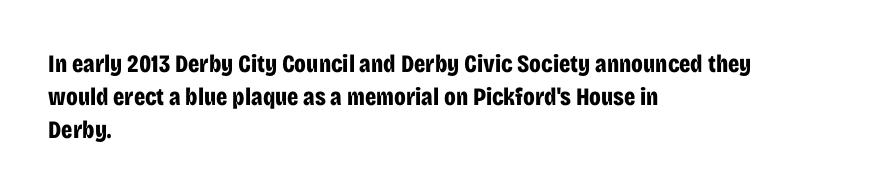
Q: Is the text bold? A: Yes.
Q: Is the text italic (slanted)? A: No, it is upright.
Q: Is the text underlined? A: No.
Q: How is the paragraph aligned? A: Left-aligned.
Q: Is the spacing between letters normal or unusually wide? A: Normal.
Q: Is the spacing between lines tight, normal or loose? A: Normal.
